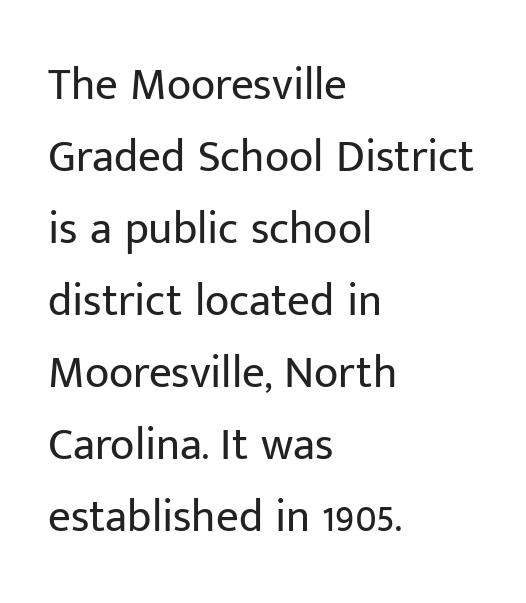
No italicization has been applied; the sample stays upright. The tracking reads as untouched default to a designer's eye. Beneath every word, the page is bare. The letters carry no serifs — their stems end cleanly without finishing strokes.
